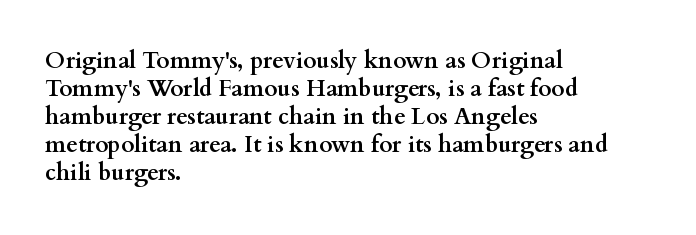
Look at the stroke-to-counter ratio: heavy, a bold. Ordinary non-slanted type is in use. The baseline area is clear. The setting favours the left margin, as ordinary paragraphs usually do. Look at the tracking — it's just the regular setting, nothing added.
